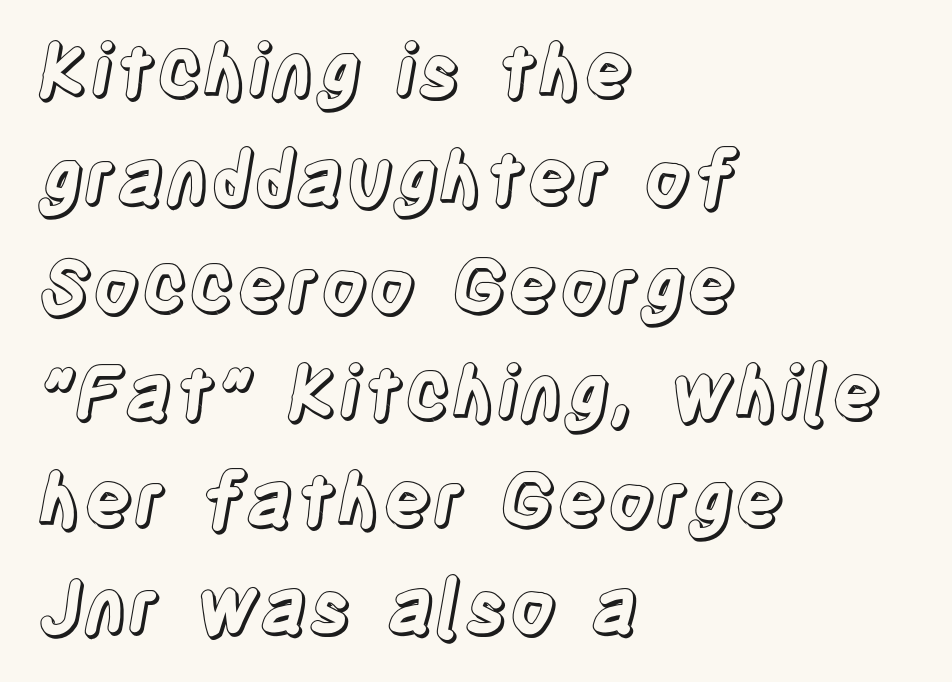
You could not count columns in this text — the font is proportionally spaced. Tracking here is standard; glyphs follow each other at the usual distance. This rendering features lettering with no underline. The line-height multiplier appears to be the usual default. This rendering uses left alignment, leaving the right contour irregular.
